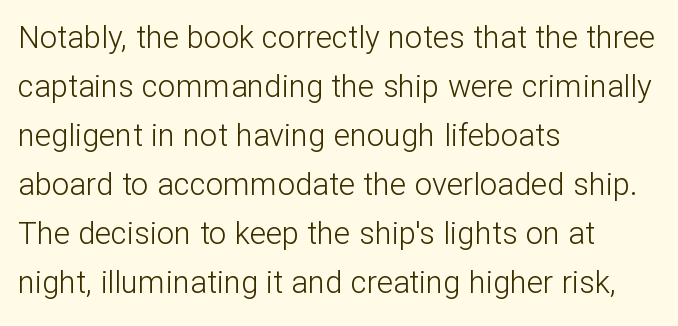
The text block is weighted toward the left margin, trailing off unevenly rightward. Baseline-to-baseline distance is the conventional proportion of letter height. In terms of posture, this sample is upright. Do the characters align in a grid? No, the font is proportional.
